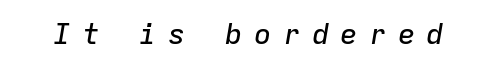
The image shows 29 px text type, italic (leaning right), monospaced; set unusually wide letter spacing (+0.39 em), not underlined; low stroke contrast and a medium x-height.
